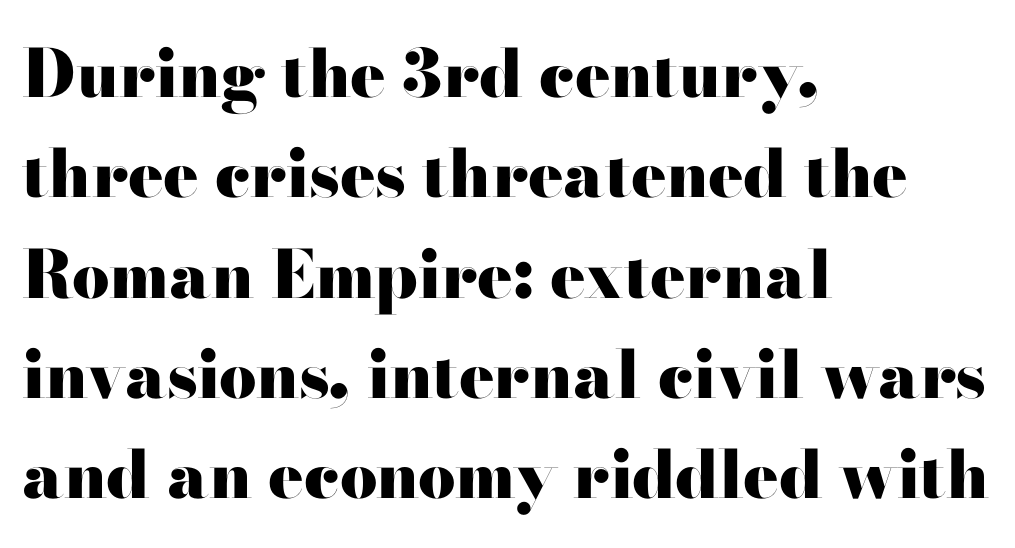
Q: Is the text bold? A: Yes.
Q: Is the text italic (slanted)? A: No, it is upright.
Q: Is the typeface a serif or a sans-serif typeface? A: Serif.
Q: Is the text underlined? A: No.
Q: How is the paragraph aligned? A: Left-aligned.
Q: Is the spacing between letters normal or unusually wide? A: Normal.
Q: Is the spacing between lines tight, normal or loose? A: Normal.
Q: Width (condensed, normal, or wide)? A: Wide.
Q: Stroke contrast? A: High.
Q: x-height? A: Small.
Q: Monospaced? A: No.
